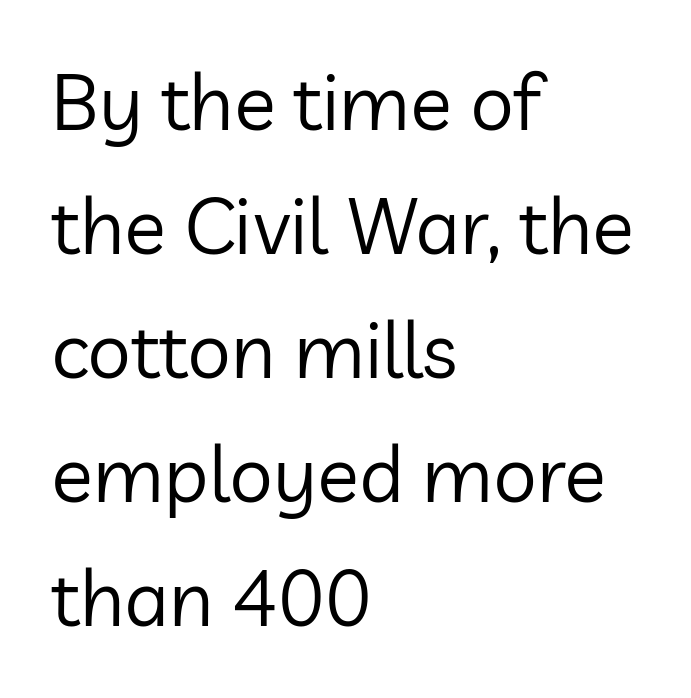
Q: Is the text bold? A: No.
Q: Is the text italic (slanted)? A: No, it is upright.
Q: Is the typeface a serif or a sans-serif typeface? A: Sans-serif.
Q: Is the text underlined? A: No.
Q: How is the paragraph aligned? A: Left-aligned.
Q: Is the spacing between letters normal or unusually wide? A: Normal.
Q: Is the spacing between lines tight, normal or loose? A: Normal.
Q: Width (condensed, normal, or wide)? A: Normal.
Q: Stroke contrast? A: Low.
Q: x-height? A: Medium.
Q: Monospaced? A: No.
